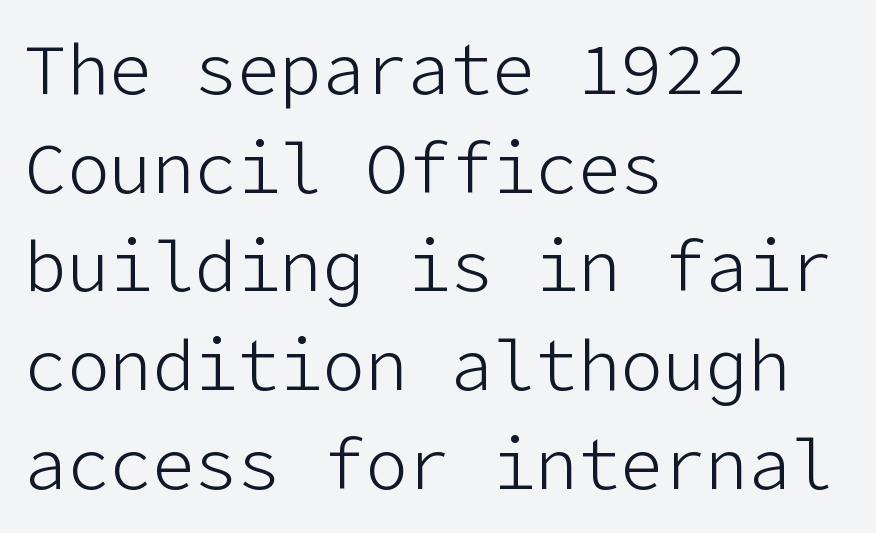
Evenly set lines give the paragraph a standard silhouette. Nope, not italic — everything's standing straight. Honestly, the letter spacing is just normal — you wouldn't notice it. A student would call this left alignment; a typographer would say flush left, rag right. Stem width sits at or under what a default text font uses. Serifs: no, the terminals of the letterforms are clean.
